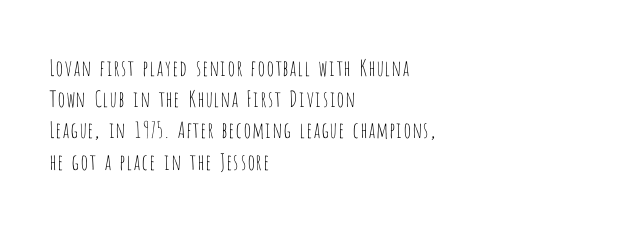
The image shows 22 px text type, upright; set left-aligned, normal line spacing (1.42x), normal letter spacing, not underlined.
